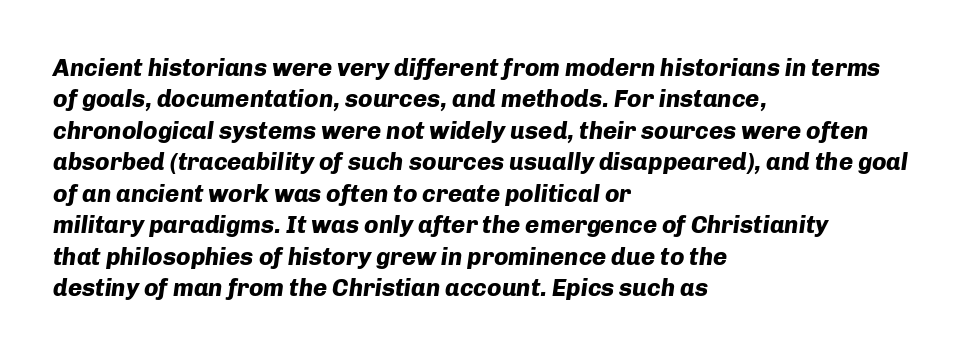
The lettering tilts uniformly, giving the passage an italic look. The passage is arranged the way most books set body copy — flush left. The zone under the glyphs is completely vacant. Standard letterfit; no display-style spreading of the glyphs. How would I describe the line gaps? Plain and ordinary. What weight is shown? A full bold with thick strokes.
